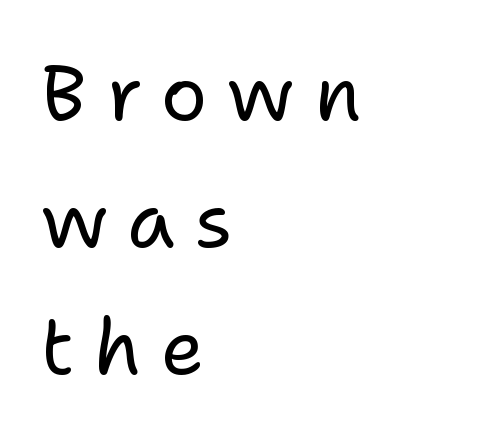
Q: Is the text bold? A: No.
Q: Is the text italic (slanted)? A: No, it is upright.
Q: Is the typeface a serif or a sans-serif typeface? A: Sans-serif.
Q: Is the text underlined? A: No.
Q: How is the paragraph aligned? A: Left-aligned.
Q: Is the spacing between letters normal or unusually wide? A: Unusually wide.
Q: Is the spacing between lines tight, normal or loose? A: Normal.
Q: Width (condensed, normal, or wide)? A: Normal.
Q: Stroke contrast? A: Low.
Q: x-height? A: Medium.
Q: Monospaced? A: No.
